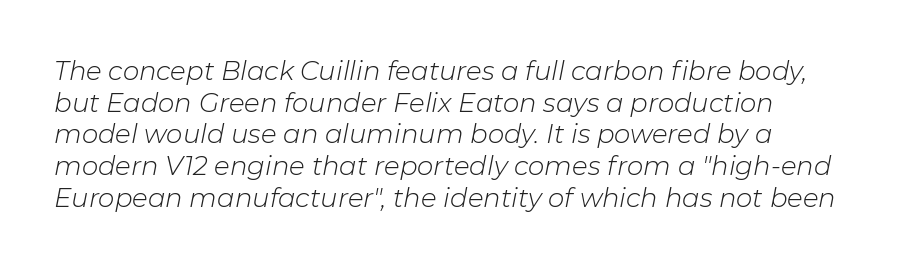
Is the letter spacing exaggerated? No — it looks like the ordinary default. This rendering uses left alignment, leaving the right contour irregular. Stems here are at most as thick as an everyday book face. Bare-footed words on every line.
